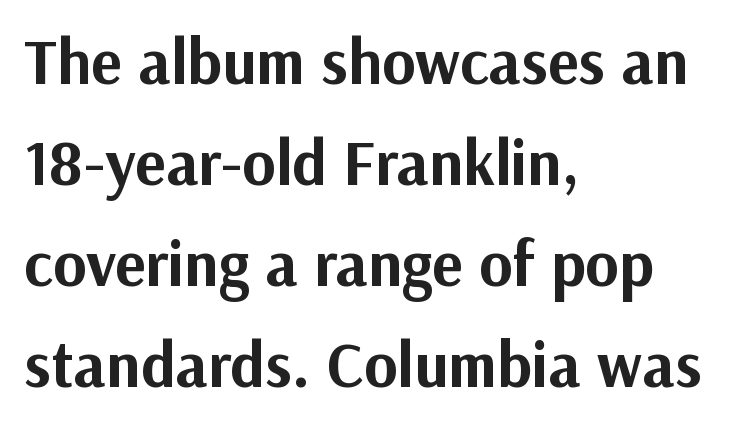
The image shows 64 px bold sans-serif type, upright; set left-aligned, normal line spacing (1.58x), normal letter spacing, not underlined; medium stroke contrast and a medium x-height.
